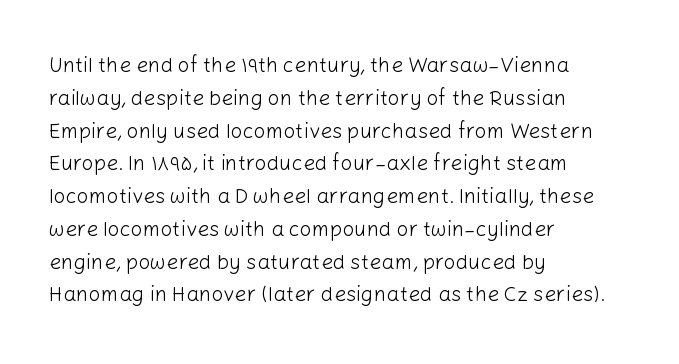
The image shows 21 px text type, upright; set left-aligned, normal line spacing (1.56x), normal letter spacing, not underlined.
